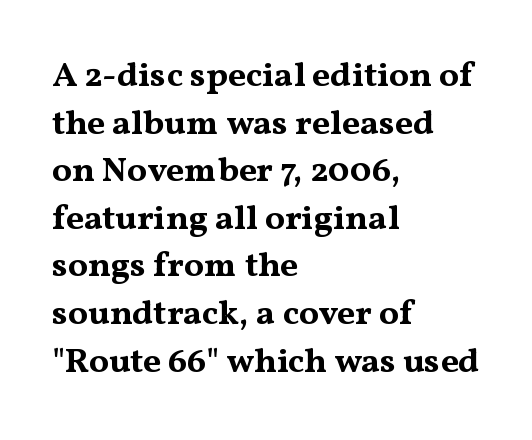
The rendering uses natural spacing where letterforms have individual widths. The face used here is rendered with its standard letterfit. Reading down the block, your eye returns to a fixed left position each line. A serif font was chosen for this passage.
